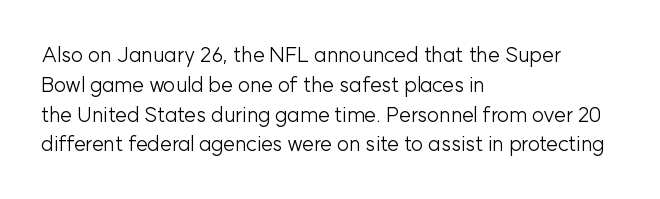
Quick note: interline space is typical. Nothing unusual about the tracking: characters are spaced as the font intends. Unmarked baselines from the first word to the last. No italicization has been applied; the sample stays upright.
